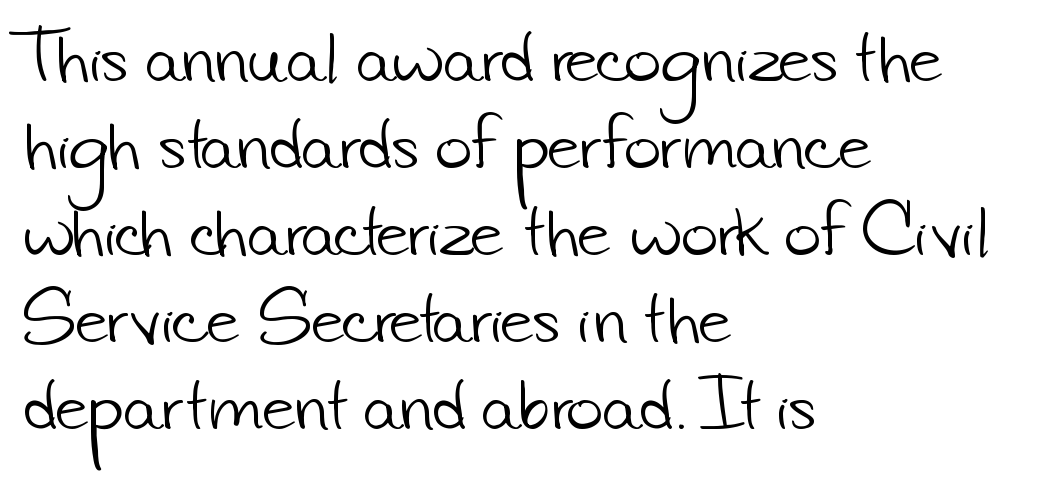
The image shows 63 px light sans-serif type; set left-aligned, normal line spacing (1.38x), normal letter spacing, not underlined; low stroke contrast and a small x-height.
